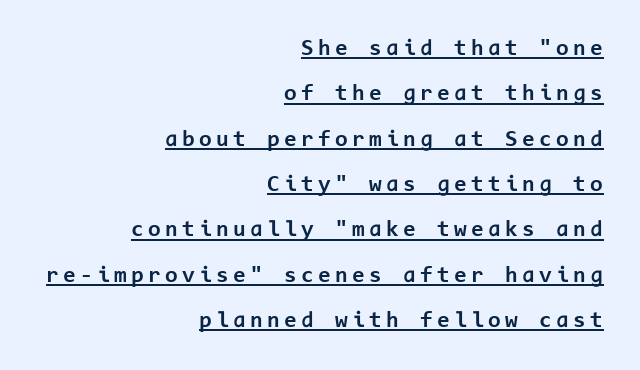
Underlined type. Leading is clearly above the norm, producing a sparse column. Layout note: lines flush right. Posture: straight, roman, zero tilt. The typesetting leans heavy: a genuine bold.
